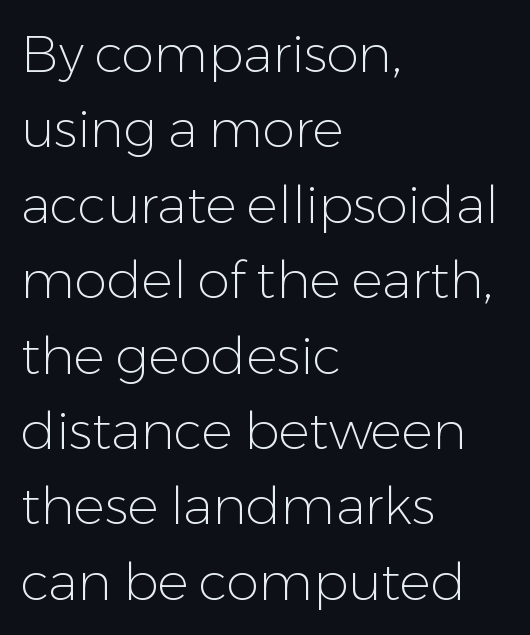
Has an underline been added? It has not. Is there much room between lines? A standard amount, neither cramped nor airy. Here the glyphs are tracked normally, forming tight word shapes. A student would call this left alignment; a typographer would say flush left, rag right. Notice how the stems are strictly vertical — no italics here.
